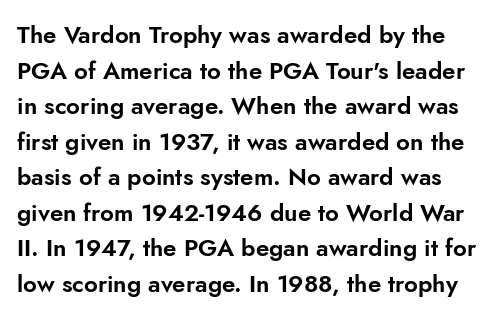
Q: Is the text italic (slanted)? A: No, it is upright.
Q: Is the text underlined? A: No.
Q: Is the spacing between letters normal or unusually wide? A: Normal.
Q: Is the spacing between lines tight, normal or loose? A: Normal.
